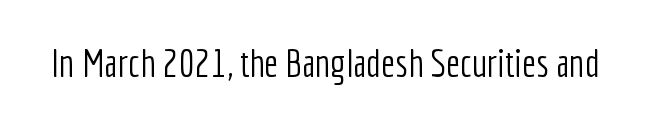
{"serif": "no", "italic": "no", "bold": "no", "weight": "light", "width": "condensed", "stroke_contrast": "low", "x_height": "medium", "monospaced": "no", "underline": "no", "letter_spacing": "normal", "letter_spacing_em": 0.0, "glyph_px": 39}
